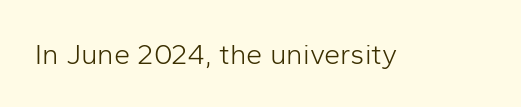
The image shows 29 px light sans-serif type, upright; set normal letter spacing, not underlined; low stroke contrast and a medium x-height.
